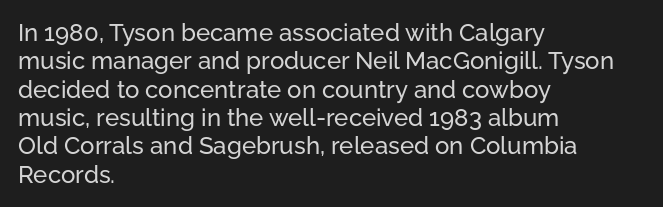
{"italic": "no", "underline": "no", "align": "left", "line_spacing_ratio": 1.18, "letter_spacing": "normal", "letter_spacing_em": 0.0, "glyph_px": 24}
